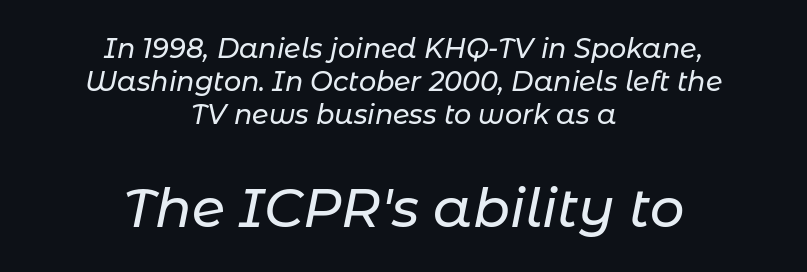
The image shows 54 px text type, italic (leaning right); set centered, line spacing 1.23x, normal letter spacing, not underlined; the second (bottom) block is 2.0x larger; low stroke contrast and a medium x-height.
